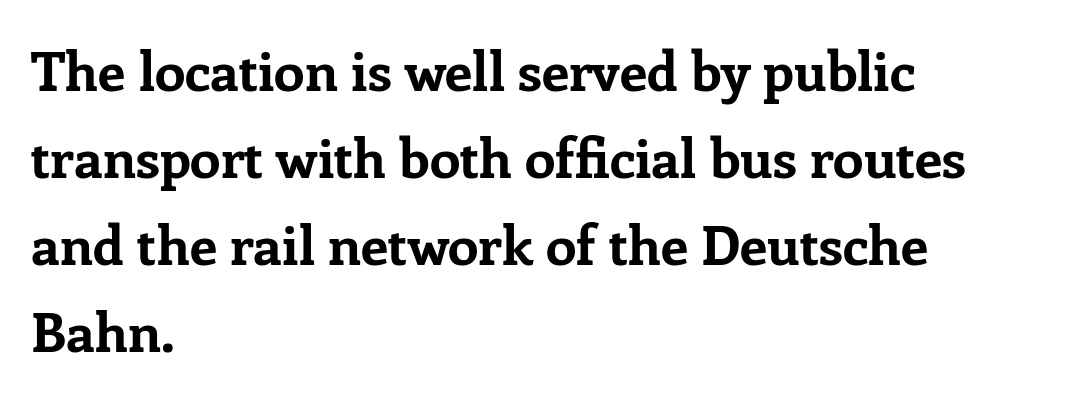
Typeset ragged right — the left edge is the straight one. Every letter is thick-stroked: bold, no question. Nope, not italic — everything's standing straight. Unlike a clean sans, this face finishes its strokes with serifs.
